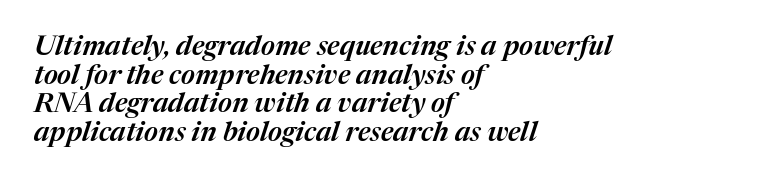
Q: Is the text italic (slanted)? A: Yes, it leans right by about 17 degrees.
Q: Is the text underlined? A: No.
Q: How is the paragraph aligned? A: Left-aligned.
Q: Is the spacing between letters normal or unusually wide? A: Normal.
Q: Is the spacing between lines tight, normal or loose? A: Tight.
